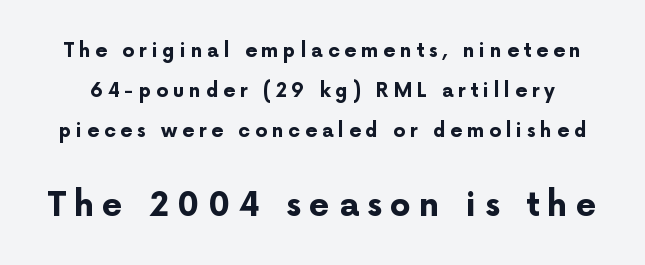
{"serif": "no", "italic": "no", "bold": "yes", "weight": "bold", "width": "normal", "stroke_contrast": "low", "x_height": "medium", "monospaced": "no", "underline": "no", "line_spacing": "loose", "line_spacing_ratio": 2.11, "letter_spacing": "wide", "letter_spacing_em": 0.25, "larger_block": "second", "size_ratio": 1.74, "glyph_px": 33}
